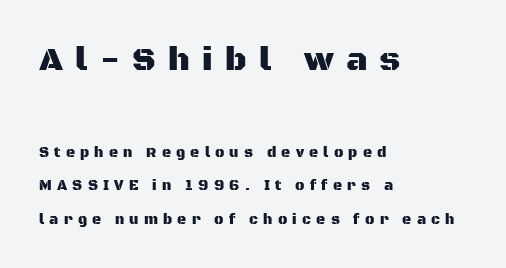
The face used here is proportionally spaced, like ordinary book or web type. Students, observe: this is what heavily led, spacious text looks like. Typesetter's note — upper block bumped up in size, lower block left smaller. The lines in this sample share a left origin and differ only in where they stop. Tracking value appears strongly positive — letters spread wide.
